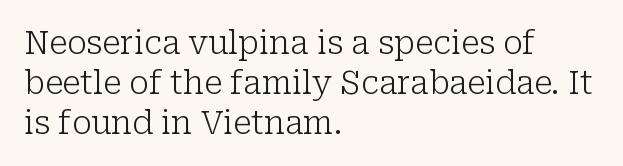
The lines in this sample share a left origin and differ only in where they stop. A light-to-regular cut is what we see here. Proportional: the letters do not fall into vertical columns. Little horizontal feet cap the strokes, marking this as serif type. Posture: upright roman. Compared with typical paragraphs, the rows here are spaced about the same.
